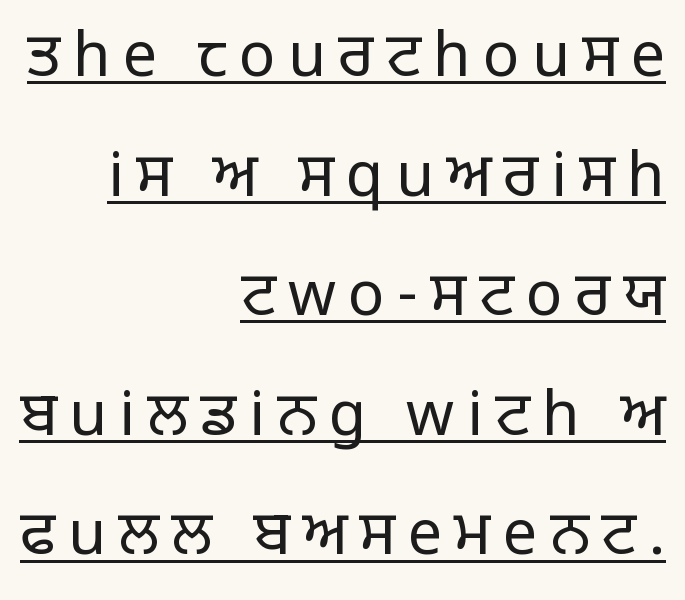
The image shows 61 px light sans-serif type, upright; set right-aligned, loose line spacing (1.96x), unusually wide letter spacing (+0.2 em), underlined; low stroke contrast and a large x-height.
